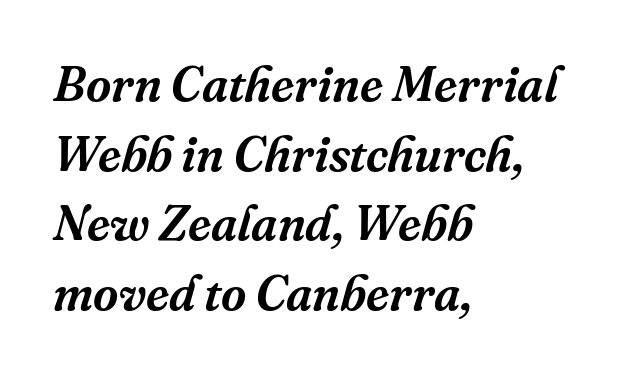
Nobody touched the tracking dial on this one. Spacing verdict: proportional, widths tailored to each character. These lines stack with their left ends in a neat column. Notice how descenders clear the ascenders below comfortably — that's standard leading.
